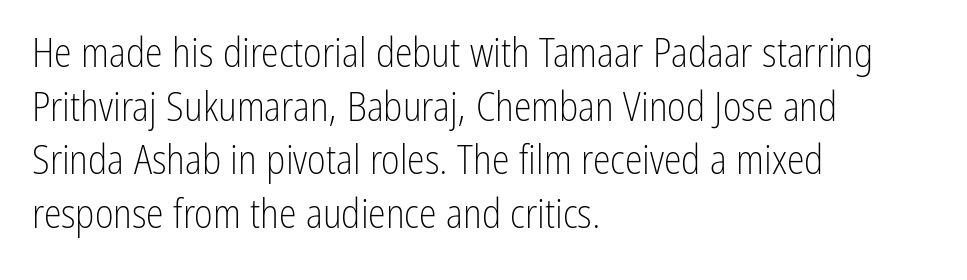
The image shows 40 px light, condensed sans-serif type, upright; set left-aligned, normal line spacing (1.34x), normal letter spacing, not underlined; low stroke contrast and a medium x-height.
